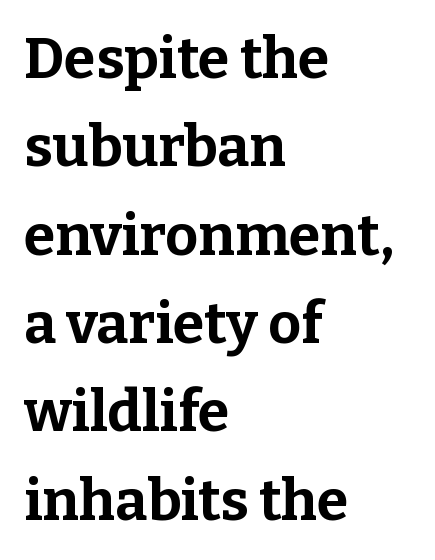
The image shows 57 px bold serif type, upright; set left-aligned, normal line spacing (1.55x), normal letter spacing, not underlined; low stroke contrast and a medium x-height.
